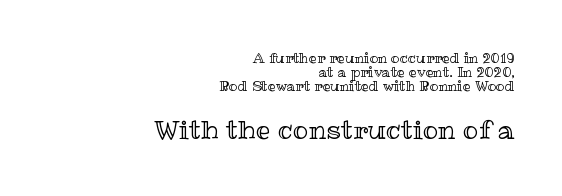
Tracking value appears to be zero — textbook default spacing. This rendering uses right alignment, leaving the left contour irregular. Italic? Not at all — the glyphs are vertical. The space between consecutive lines is stingy. Descenders hang freely into open space.
